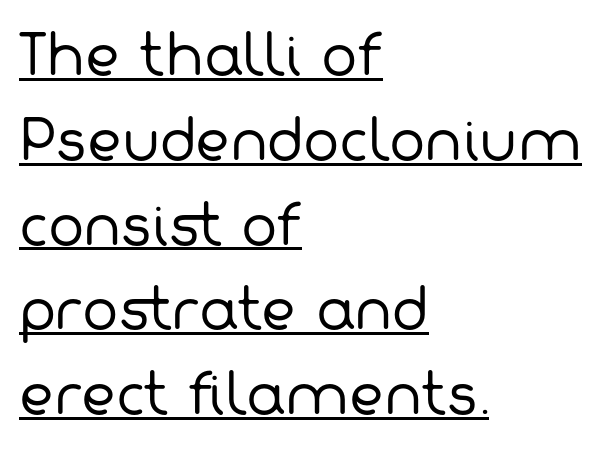
Q: Is the text bold? A: No.
Q: Is the typeface a serif or a sans-serif typeface? A: Sans-serif.
Q: Is the text underlined? A: Yes.
Q: How is the paragraph aligned? A: Left-aligned.
Q: Is the spacing between letters normal or unusually wide? A: Normal.
Q: Is the spacing between lines tight, normal or loose? A: Normal.
Q: Width (condensed, normal, or wide)? A: Normal.
Q: Stroke contrast? A: Low.
Q: x-height? A: Medium.
Q: Monospaced? A: No.
